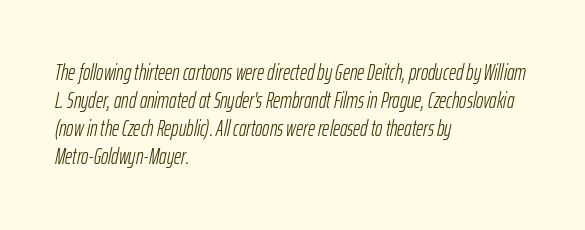
{"italic": "yes", "lean": "right", "slant_degrees": 12, "bold": "no", "underline": "no", "align": "left", "line_spacing": "normal", "line_spacing_ratio": 1.28, "letter_spacing": "normal", "letter_spacing_em": 0.0, "glyph_px": 22}
